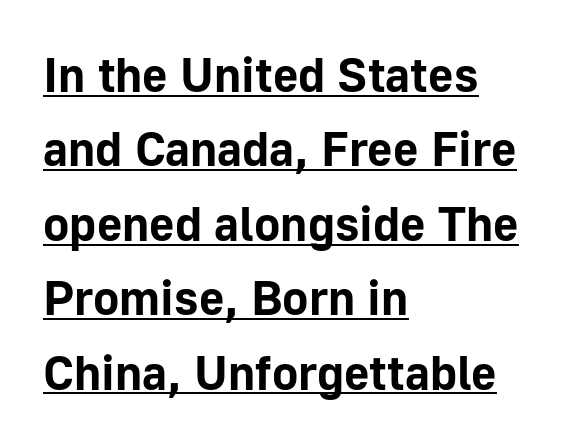
The image shows 49 px bold sans-serif type, upright; set left-aligned, normal line spacing (1.52x), normal letter spacing, underlined; low stroke contrast and a medium x-height.
